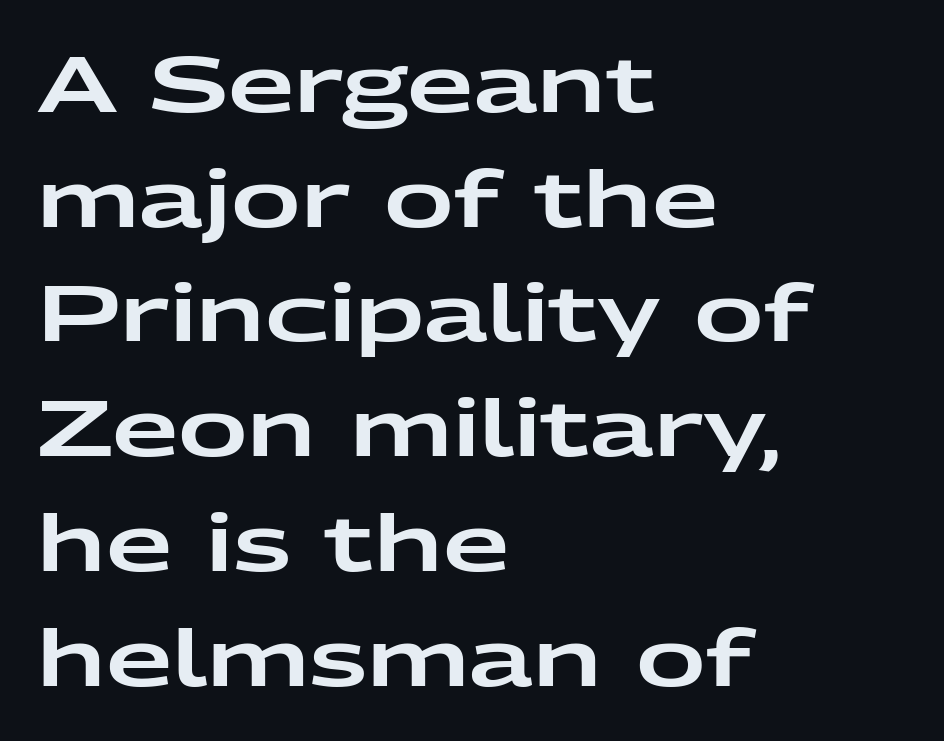
The image shows 77 px wide sans-serif type, upright; set left-aligned, normal line spacing (1.49x), normal letter spacing, not underlined; low stroke contrast and a medium x-height.
